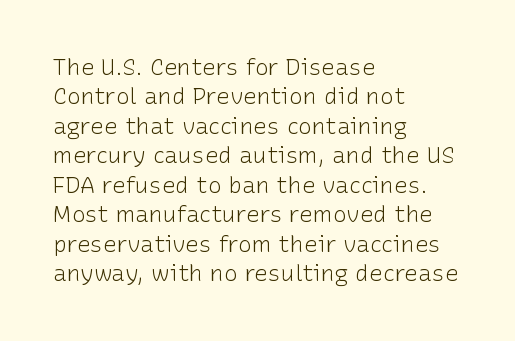
The image shows 23 px text type, upright; set left-aligned, normal line spacing (1.28x), normal letter spacing, not underlined.
